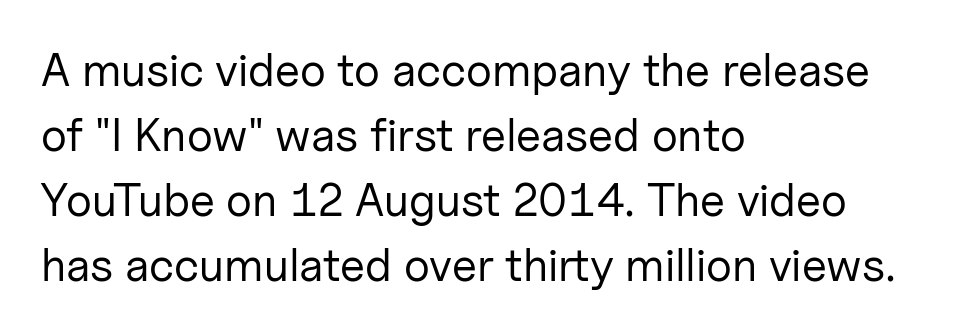
Leading: standard. Nothing sits at the stroke ends, so this counts as sans-serif. Quick note: not italic, upright. A clean baseline with only descenders dipping below it.
